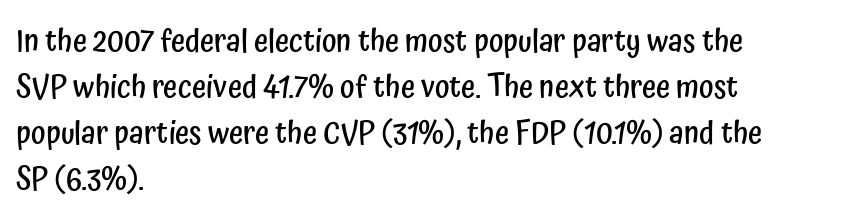
Q: Is the text bold? A: Semi-bold.
Q: Is the text italic (slanted)? A: No, it is upright.
Q: Is the typeface a serif or a sans-serif typeface? A: Sans-serif.
Q: Is the text underlined? A: No.
Q: How is the paragraph aligned? A: Left-aligned.
Q: Is the spacing between letters normal or unusually wide? A: Normal.
Q: Is the spacing between lines tight, normal or loose? A: Normal.
Q: Width (condensed, normal, or wide)? A: Condensed.
Q: Stroke contrast? A: Low.
Q: x-height? A: Medium.
Q: Monospaced? A: No.
